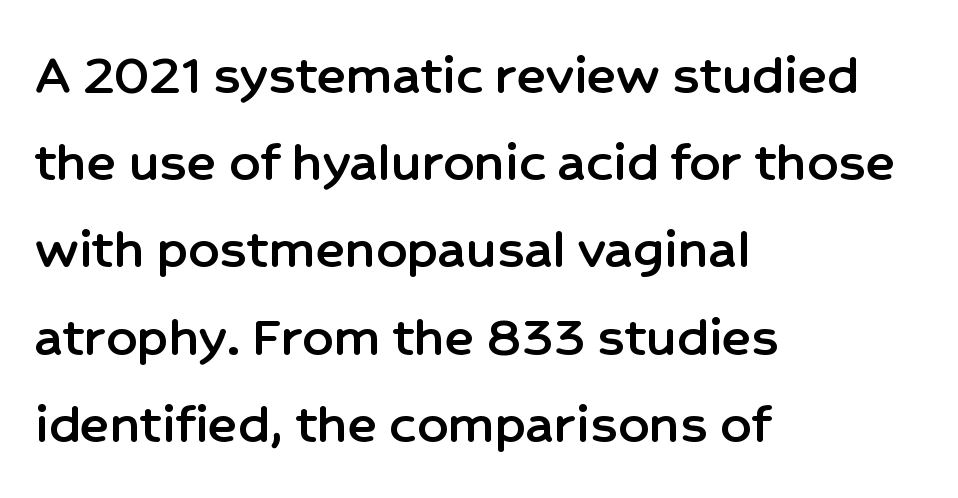
Beneath every word, the page is bare. Each letter's strokes conclude bluntly, with no projecting serifs. The lettering holds an erect, upright posture throughout. Nothing unusual about the tracking: characters are spaced as the font intends. Visually the block forms a straight wall on the left and a jagged coastline on the right. The rendering uses natural spacing where letterforms have individual widths.
